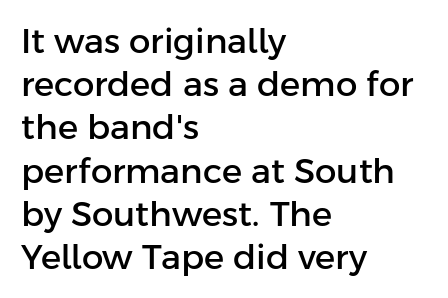
{"serif": "no", "italic": "no", "width": "normal", "stroke_contrast": "low", "x_height": "medium", "monospaced": "no", "underline": "no", "align": "left", "line_spacing": "normal", "line_spacing_ratio": 1.27, "letter_spacing": "normal", "letter_spacing_em": 0.0, "glyph_px": 34}
